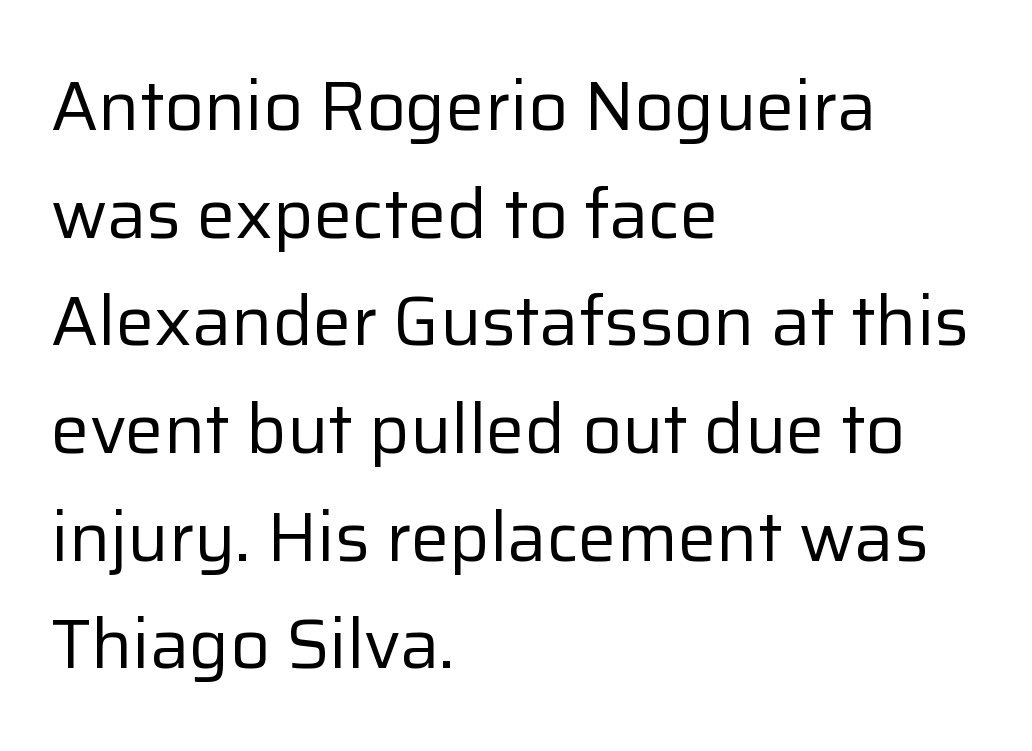
{"serif": "no", "italic": "no", "bold": "no", "weight": "regular", "width": "normal", "stroke_contrast": "low", "x_height": "medium", "monospaced": "no", "underline": "no", "align": "left", "line_spacing": "normal", "line_spacing_ratio": 1.56, "letter_spacing": "normal", "letter_spacing_em": 0.0, "glyph_px": 69}
